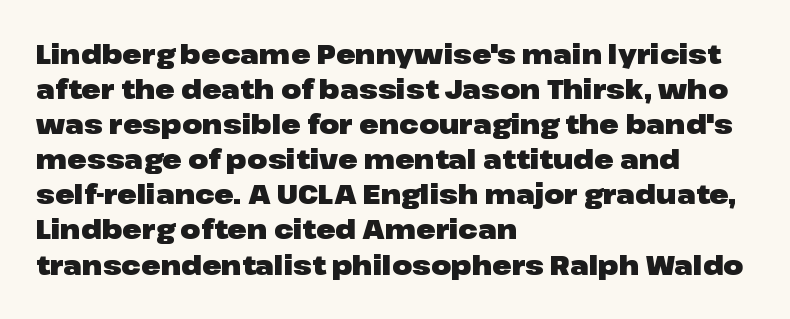
Spacing between characters is what you'd get straight out of the box. If you drew a line through each stem, it would be perfectly vertical. Which margin do the lines hug? The left one — the right edge is uneven. Leading: standard. Is the type bold? Yes — the strokes are clearly thick and heavy.
